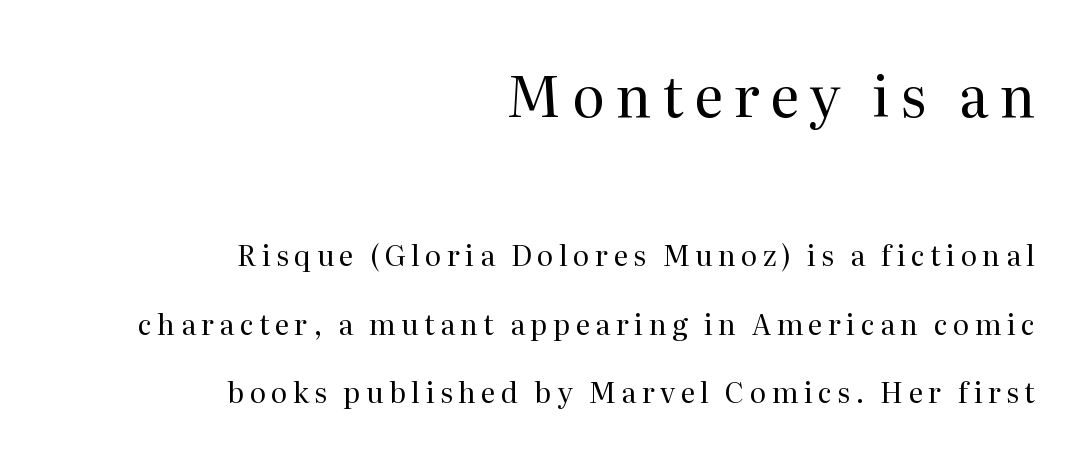
Q: Is the text bold? A: No.
Q: Is the text italic (slanted)? A: No, it is upright.
Q: Is the typeface a serif or a sans-serif typeface? A: Serif.
Q: Is the text underlined? A: No.
Q: How is the paragraph aligned? A: Right-aligned.
Q: Is the spacing between lines tight, normal or loose? A: Loose.
Q: Which block of text is set in a larger size, the first (top) or the second (bottom)? A: The first (top) one.
Q: Width (condensed, normal, or wide)? A: Normal.
Q: Stroke contrast? A: Medium.
Q: x-height? A: Medium.
Q: Monospaced? A: No.
